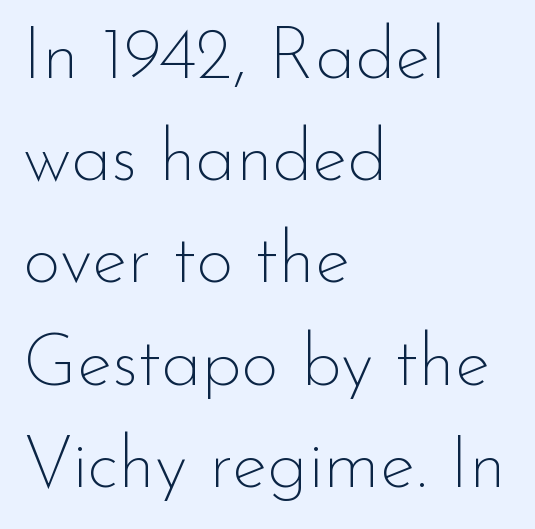
The image shows 73 px thin sans-serif type, upright; set left-aligned, normal line spacing (1.4x), normal letter spacing, not underlined; low stroke contrast and a small x-height.
